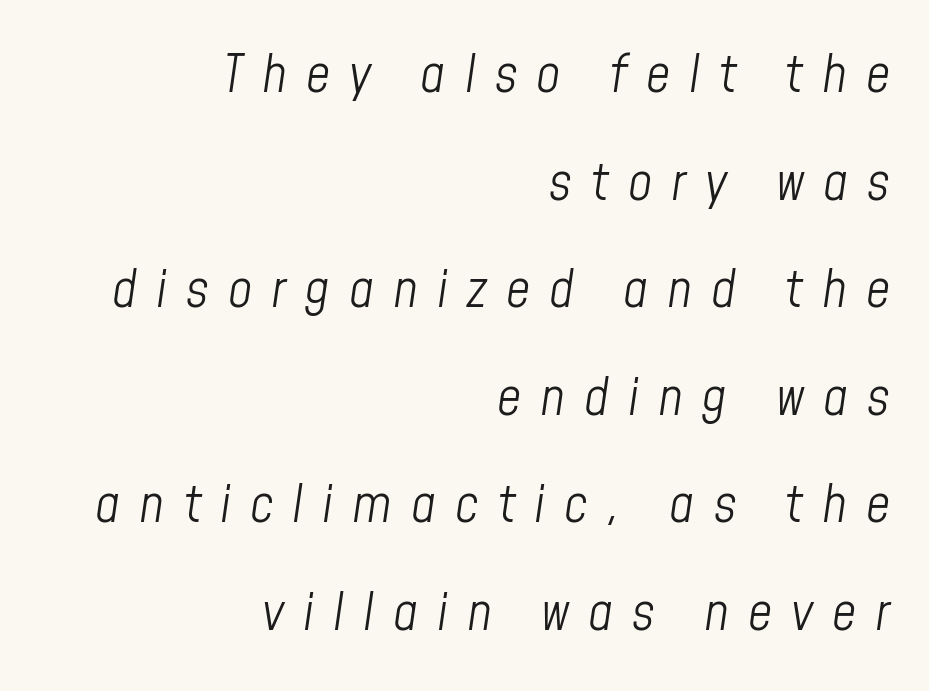
Stems and bowls with no extra thickness — not bold. The face used here is rendered with a markedly widened letterfit. Designer's note — italics engaged. Character widths vary here, with narrow letters taking less room than wide ones.
